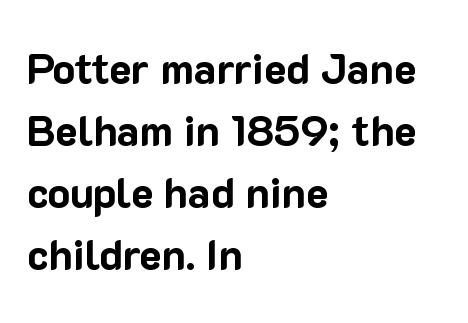
Q: Is the text bold? A: Yes.
Q: Is the text italic (slanted)? A: No, it is upright.
Q: Is the typeface a serif or a sans-serif typeface? A: Sans-serif.
Q: Is the text underlined? A: No.
Q: How is the paragraph aligned? A: Left-aligned.
Q: Is the spacing between letters normal or unusually wide? A: Normal.
Q: Is the spacing between lines tight, normal or loose? A: Normal.
Q: Width (condensed, normal, or wide)? A: Normal.
Q: Stroke contrast? A: Low.
Q: x-height? A: Medium.
Q: Monospaced? A: No.
